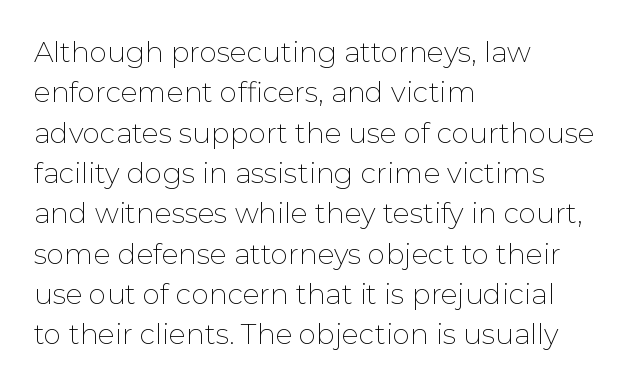
{"serif": "no", "italic": "no", "bold": "no", "weight": "thin", "width": "normal", "stroke_contrast": "low", "x_height": "medium", "monospaced": "no", "underline": "no", "align": "left", "line_spacing": "normal", "line_spacing_ratio": 1.44, "letter_spacing": "normal", "letter_spacing_em": 0.0, "glyph_px": 28}
